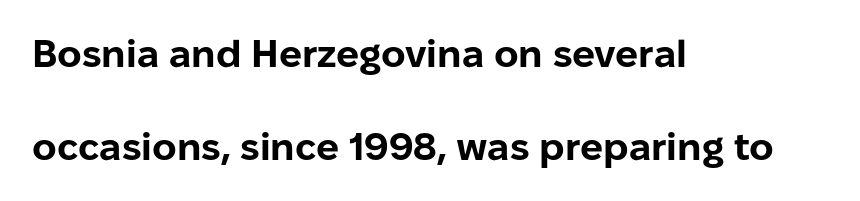
The image shows 38 px bold sans-serif type, upright; set left-aligned, loose line spacing (2.45x), normal letter spacing, not underlined; low stroke contrast and a medium x-height.
